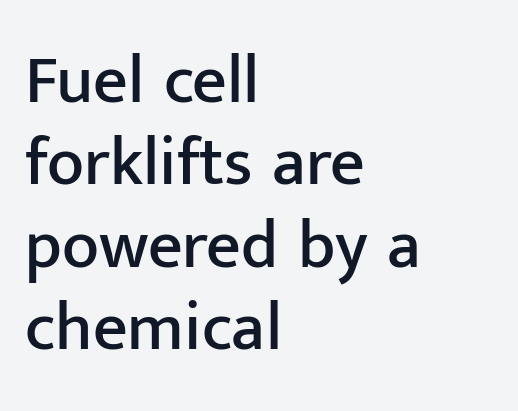
{"serif": "no", "italic": "no", "width": "normal", "stroke_contrast": "low", "x_height": "medium", "monospaced": "no", "underline": "no", "align": "left", "line_spacing_ratio": 1.21, "letter_spacing": "normal", "letter_spacing_em": 0.0, "glyph_px": 68}
